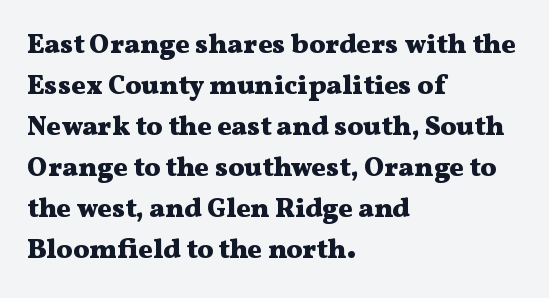
The image shows 27 px bold type, upright; set left-aligned, normal line spacing (1.52x), normal letter spacing, not underlined.
